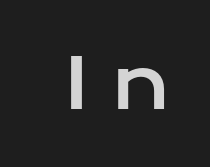
The image shows 69 px wide sans-serif type, upright; set unusually wide letter spacing (+0.34 em), not underlined; low stroke contrast and a medium x-height.
